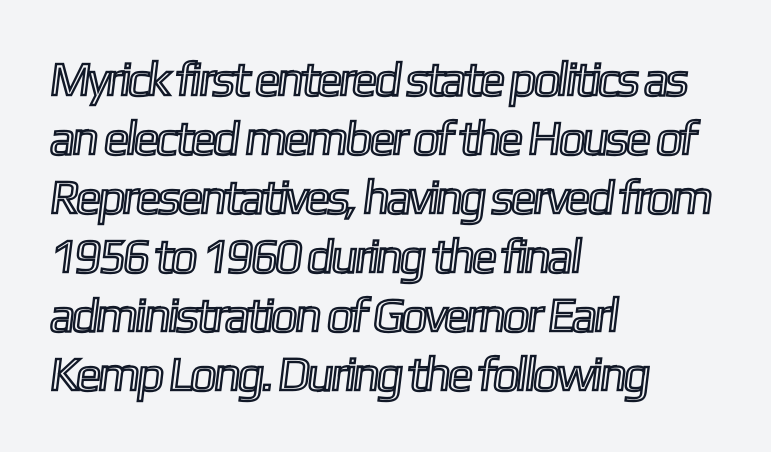
The image shows 48 px condensed type; set left-aligned, line spacing 1.23x, normal letter spacing, not underlined; a medium x-height.
